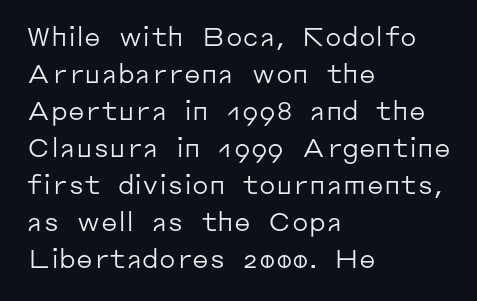
Rule under the text: the space is simply empty. The tracking reads as untouched default to a designer's eye. Compared with a typical body face, this is equally light or lighter still. A student would call this left alignment; a typographer would say flush left, rag right. The rows are spaced the way most documents space them.
